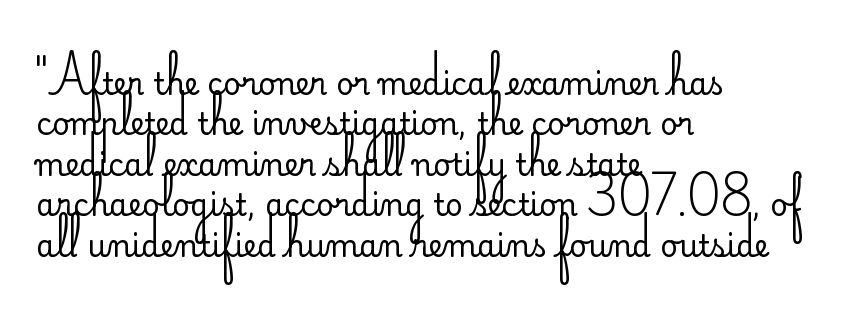
The font is comparable to plain body text, perhaps lighter. The glyphs in this specimen are sans serif. Does the copy run flush right? No — it runs flush left. Character widths vary here, with narrow letters taking less room than wide ones. Each row of text sits above clean, open space.
